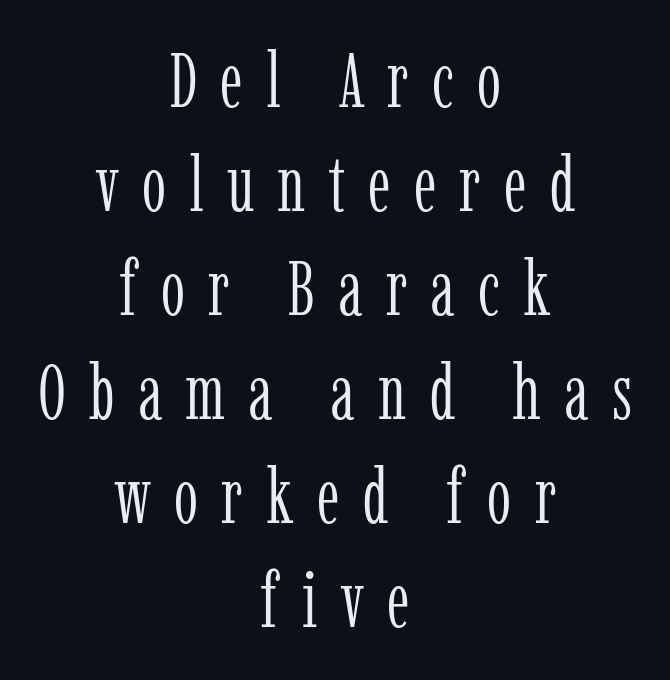
{"serif": "yes", "italic": "no", "bold": "no", "weight": "light", "width": "condensed", "stroke_contrast": "low", "x_height": "medium", "monospaced": "no", "underline": "no", "align": "center", "line_spacing": "normal", "line_spacing_ratio": 1.35, "letter_spacing": "wide", "letter_spacing_em": 0.3, "glyph_px": 77}
